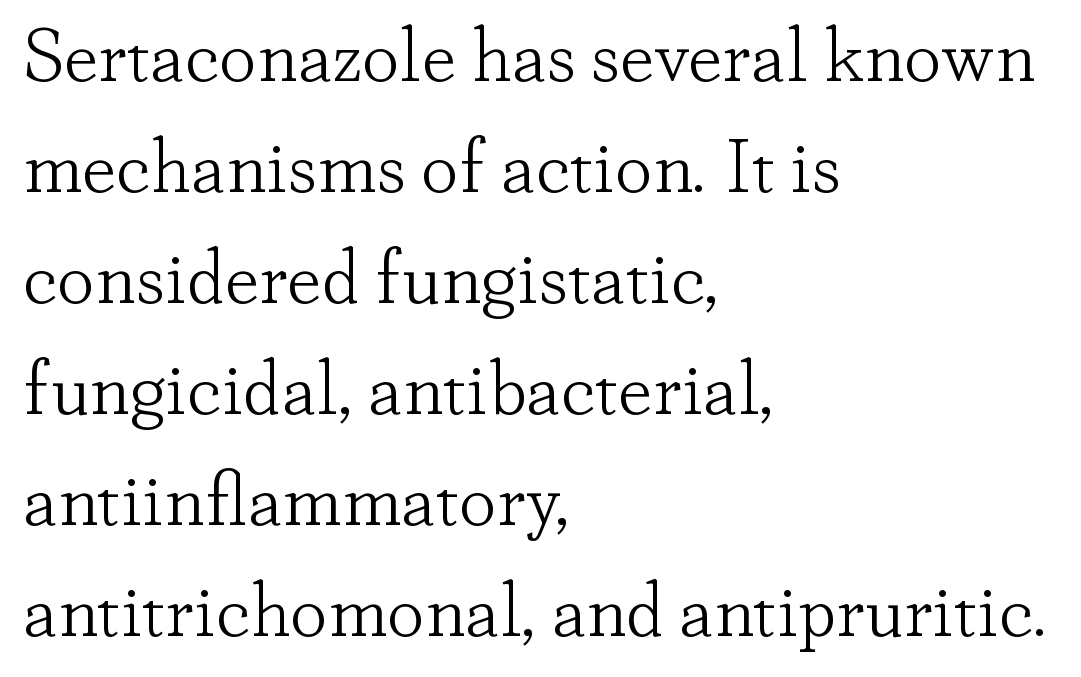
This rendering uses left alignment, leaving the right contour irregular. Glyph-to-glyph distance matches everyday printed text. The foot of each line stays bare and open. A typesetter would mark this as roman, not italic. A typesetter would call this proportional, since set widths differ per character.
